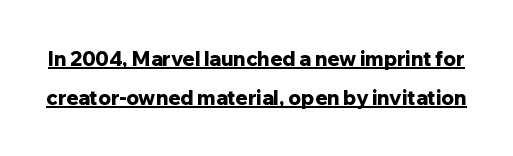
{"italic": "no", "bold": "yes", "underline": "yes", "line_spacing": "loose", "line_spacing_ratio": 1.95, "letter_spacing": "normal", "letter_spacing_em": 0.0, "glyph_px": 20}
